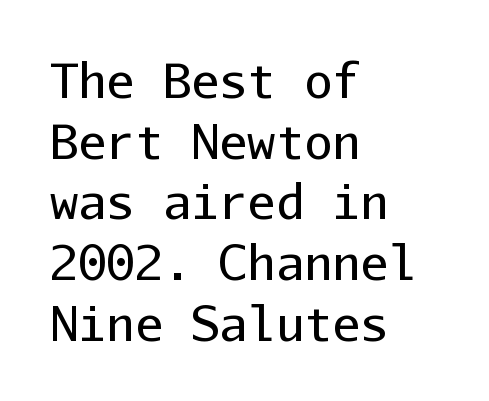
Baseline-to-baseline distance is the conventional proportion of letter height. Bold? No — there's no thickening of the strokes. Ordinary non-slanted type is in use. Each letter, wide or thin by design, is forced into the same width here.
